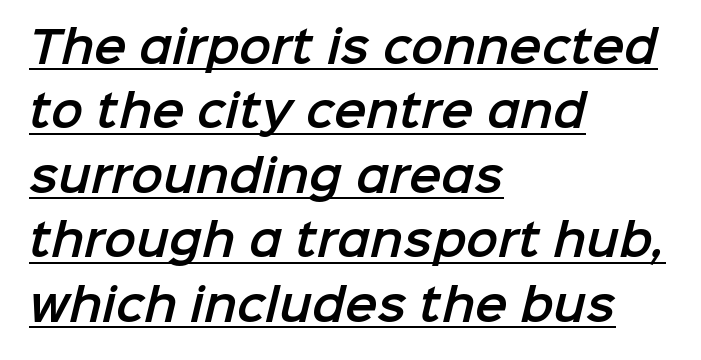
The image shows 43 px sans-serif type; set left-aligned, normal line spacing (1.5x), normal letter spacing, underlined; low stroke contrast and a medium x-height.
